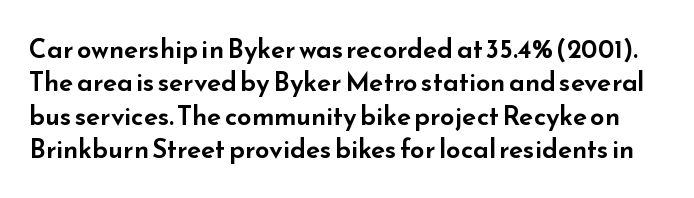
The image shows 26 px text type, upright; set normal line spacing (1.28x), normal letter spacing, not underlined.
